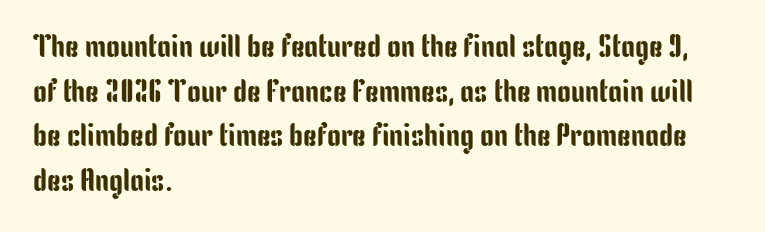
The image shows 31 px condensed sans-serif type, upright; set left-aligned, normal line spacing (1.44x), normal letter spacing, not underlined; low stroke contrast and a medium x-height.
